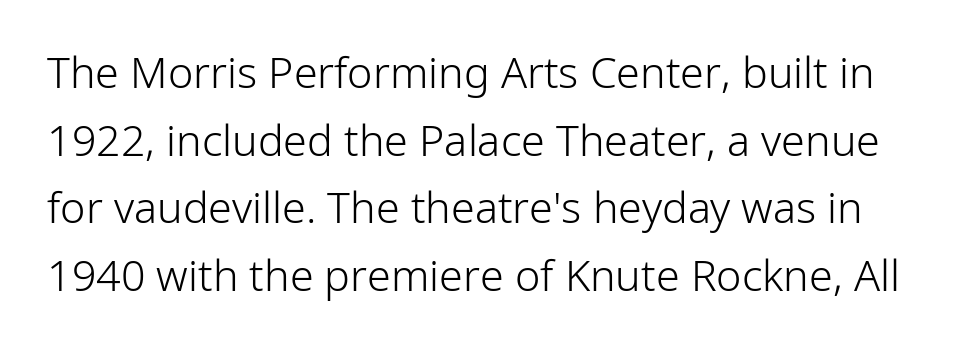
These lines keep a tight, regular rhythm from letter to letter. The vertical gap from one line to the next is medium. Weight: not bold — regular or lighter. The specimen reads as upright at a glance. The face used here is proportionally spaced, like ordinary book or web type. A bare baseline throughout the passage.
